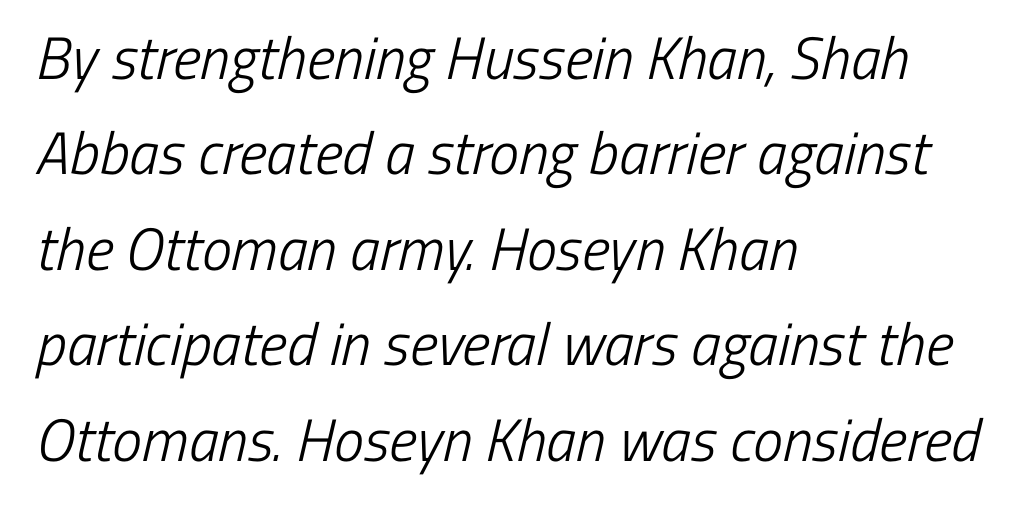
Q: Is the text bold? A: No.
Q: Is the typeface a serif or a sans-serif typeface? A: Sans-serif.
Q: Is the text underlined? A: No.
Q: How is the paragraph aligned? A: Left-aligned.
Q: Is the spacing between letters normal or unusually wide? A: Normal.
Q: Is the spacing between lines tight, normal or loose? A: Normal.
Q: Width (condensed, normal, or wide)? A: Condensed.
Q: Stroke contrast? A: Low.
Q: x-height? A: Medium.
Q: Monospaced? A: No.
